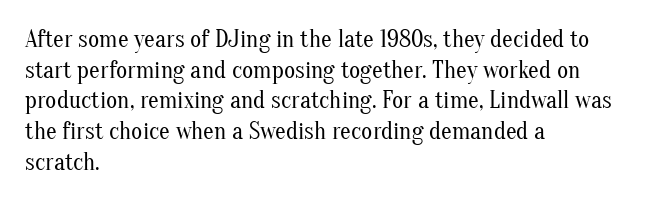
{"italic": "no", "bold": "no", "underline": "no", "align": "left", "line_spacing": "normal", "line_spacing_ratio": 1.28, "letter_spacing": "normal", "letter_spacing_em": 0.0, "glyph_px": 24}
